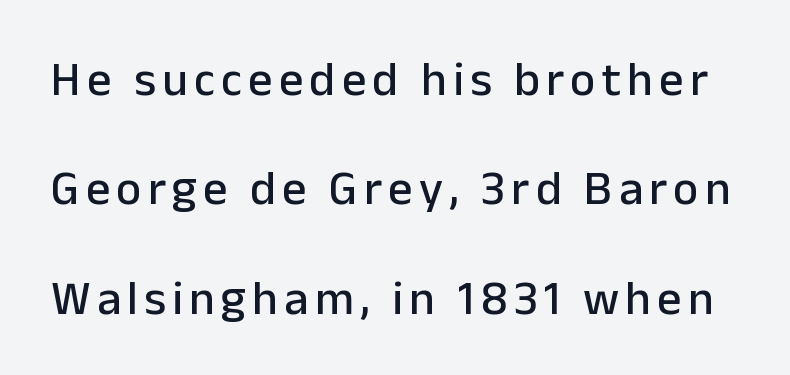
Looks like regular typesetting: each glyph gets only the width it needs. Grotesque or geometric, the face here clearly has no serifs. You can tell it's not italic because the verticals are truly vertical. Unmarked baselines from the first word to the last. Compared with typical paragraphs, the rows here are farther apart.
